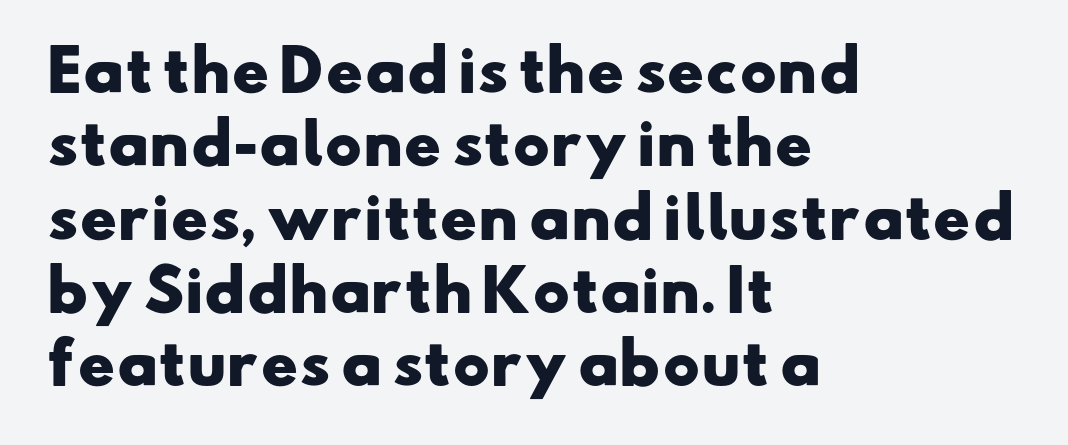
The image shows 56 px heavy, wide sans-serif type; set left-aligned, normal line spacing (1.31x), normal letter spacing, not underlined; low stroke contrast and a small x-height.
